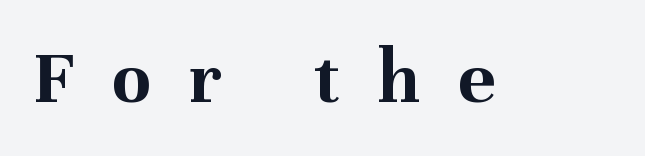
{"serif": "yes", "italic": "no", "bold": "yes", "weight": "bold", "width": "normal", "stroke_contrast": "medium", "x_height": "medium", "monospaced": "no", "underline": "no", "letter_spacing": "wide", "letter_spacing_em": 0.49, "glyph_px": 78}
